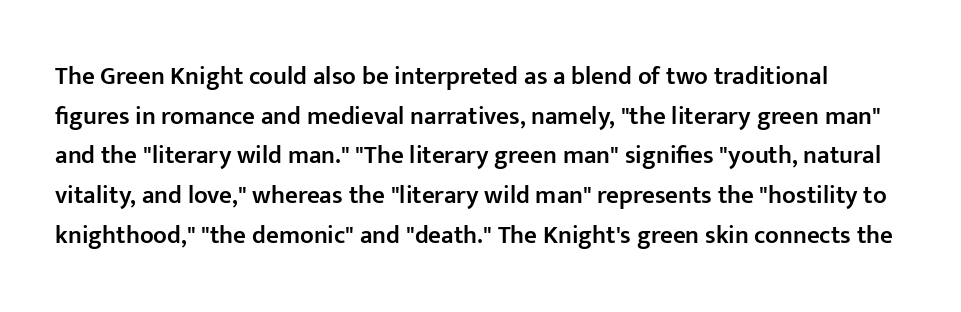
Q: Is the text bold? A: Semi-bold.
Q: Is the text italic (slanted)? A: No, it is upright.
Q: Is the text underlined? A: No.
Q: Is the spacing between letters normal or unusually wide? A: Normal.
Q: Is the spacing between lines tight, normal or loose? A: Normal.
